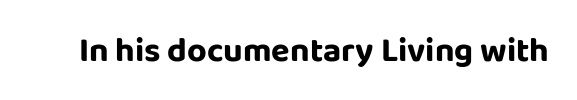
Q: Is the text italic (slanted)? A: No, it is upright.
Q: Is the typeface a serif or a sans-serif typeface? A: Sans-serif.
Q: Is the text underlined? A: No.
Q: Is the spacing between letters normal or unusually wide? A: Normal.
Q: Width (condensed, normal, or wide)? A: Normal.
Q: Stroke contrast? A: Low.
Q: x-height? A: Large.
Q: Monospaced? A: No.
